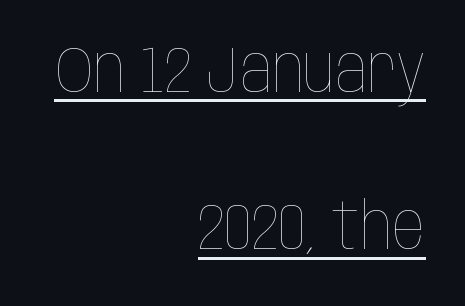
The image shows 65 px thin, condensed type, upright; set right-aligned, loose line spacing (2.42x), normal letter spacing, underlined; low stroke contrast and a large x-height.
